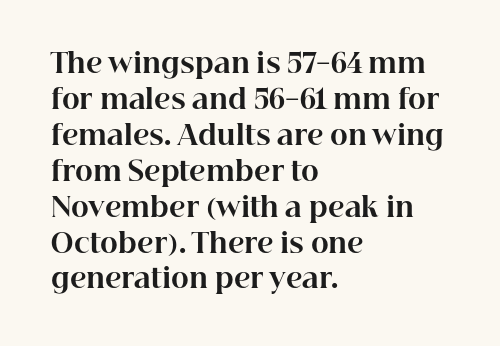
{"italic": "no", "bold": "yes", "underline": "no", "align": "left", "line_spacing": "normal", "line_spacing_ratio": 1.33, "letter_spacing": "normal", "letter_spacing_em": 0.0, "glyph_px": 27}
